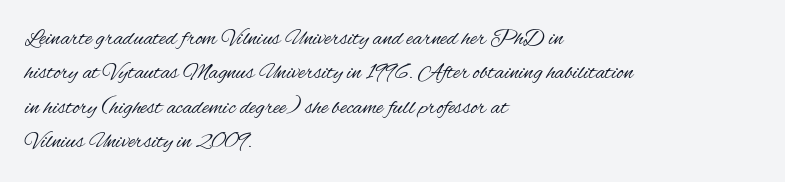
The vertical gap from one line to the next is medium. Horizontal alignment here is leftward, the default for most running prose. The gaps between neighbouring characters are ordinary and unremarkable. Weight: regular or lighter.
